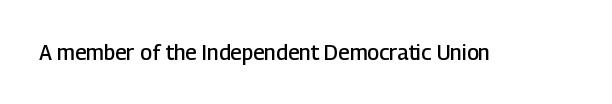
The image shows 21 px text type, upright; set normal letter spacing, not underlined.
